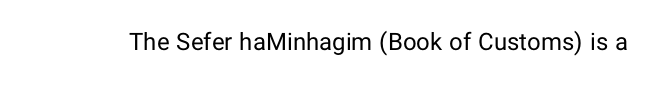
Q: Is the text bold? A: No.
Q: Is the text italic (slanted)? A: No, it is upright.
Q: Is the text underlined? A: No.
Q: Is the spacing between letters normal or unusually wide? A: Normal.
